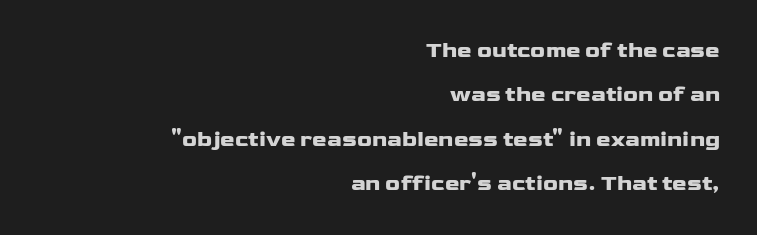
{"italic": "no", "bold": "yes", "underline": "no", "align": "right", "line_spacing": "loose", "line_spacing_ratio": 2.02, "letter_spacing": "normal", "letter_spacing_em": 0.0, "glyph_px": 22}
